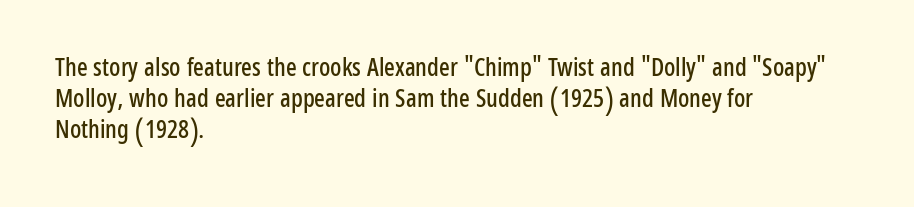
Clear beneath every line of the passage. Is the block centered? No — it sits flush against the left margin. Observe the ordinary spacing: letters are neighbours, not strangers. The letters stand upright; this is a roman face.
